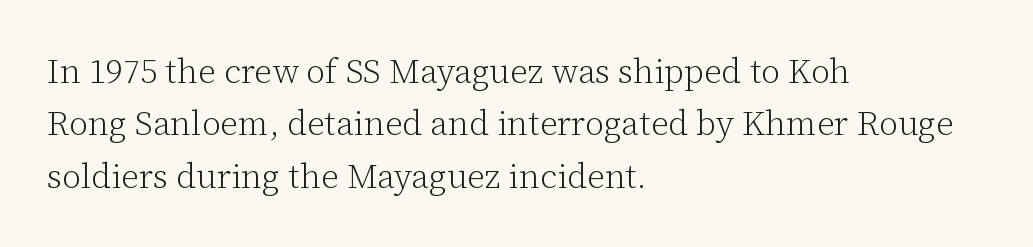
Q: Is the text bold? A: No.
Q: Is the text italic (slanted)? A: No, it is upright.
Q: Is the typeface a serif or a sans-serif typeface? A: Serif.
Q: Is the text underlined? A: No.
Q: How is the paragraph aligned? A: Left-aligned.
Q: Is the spacing between letters normal or unusually wide? A: Normal.
Q: Is the spacing between lines tight, normal or loose? A: Normal.
Q: Width (condensed, normal, or wide)? A: Normal.
Q: Stroke contrast? A: Low.
Q: x-height? A: Medium.
Q: Monospaced? A: No.
